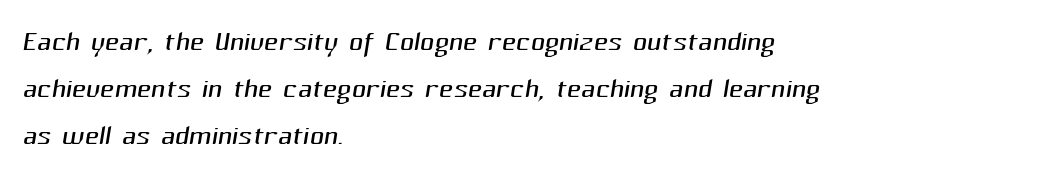
Q: Is the text bold? A: No.
Q: Is the typeface a serif or a sans-serif typeface? A: Sans-serif.
Q: Is the text underlined? A: No.
Q: How is the paragraph aligned? A: Left-aligned.
Q: Is the spacing between letters normal or unusually wide? A: Normal.
Q: Width (condensed, normal, or wide)? A: Normal.
Q: Stroke contrast? A: Medium.
Q: x-height? A: Medium.
Q: Monospaced? A: No.
